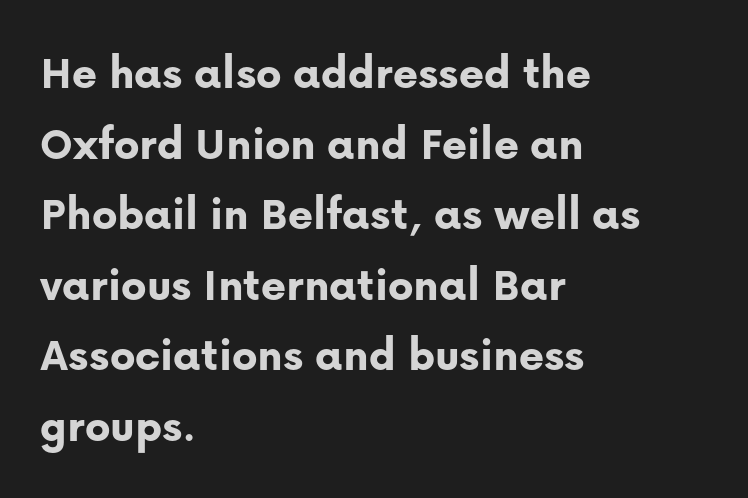
The leading is moderate, giving the passage an even texture. Observe the ordinary spacing: letters are neighbours, not strangers. You can tell from the bare stems that sans-serif type was used. The face used here is proportionally spaced, like ordinary book or web type. Every row of glyphs begins at an identical x-position on the left. Every stem runs plumb, perpendicular to the baseline.
